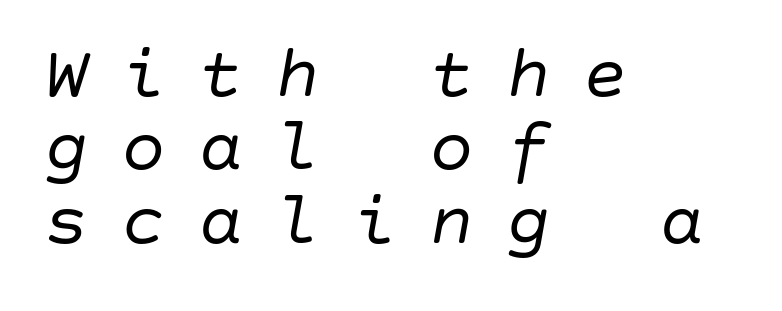
{"italic": "yes", "lean": "right", "slant_degrees": 10, "bold": "no", "weight": "regular", "width": "normal", "stroke_contrast": "low", "x_height": "large", "underline": "no", "align": "left", "line_spacing": "tight", "line_spacing_ratio": 0.99, "letter_spacing": "wide", "letter_spacing_em": 0.44, "glyph_px": 74}
